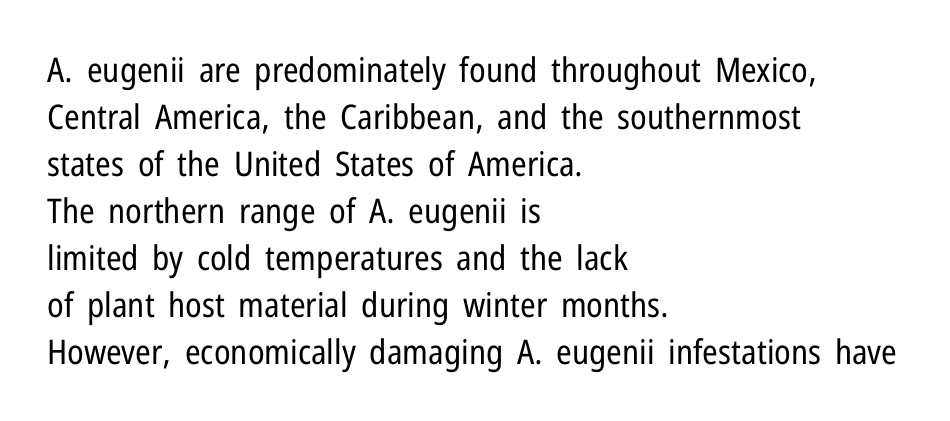
This block has exactly the height ordinary leading produces. The strokes carry an ordinary text weight at most. Each row of text sits above clean, open space. This sample has the flowing, uneven cadence of proportional lettering. When letters stand straight like this, we call the style roman or upright.
